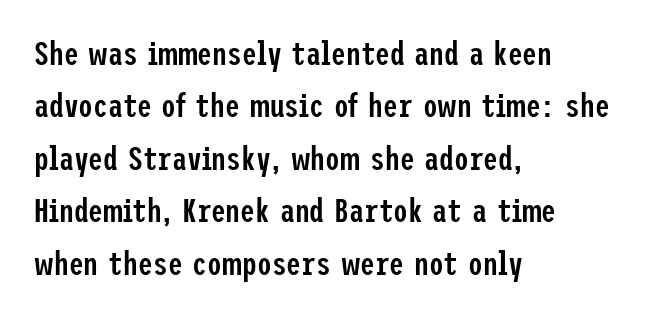
The image shows 33 px semibold, condensed sans-serif type, upright; set left-aligned, normal line spacing (1.59x), normal letter spacing, not underlined; low stroke contrast and a medium x-height.
